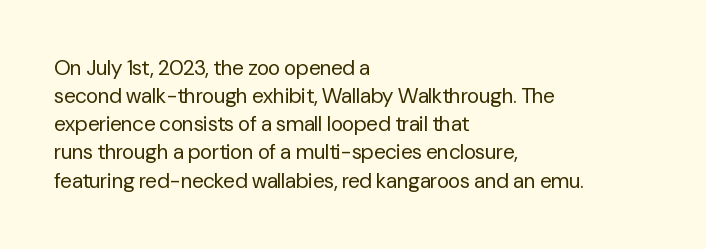
Visually the block forms a straight wall on the left and a jagged coastline on the right. Style check: upright. Bold? No — there's no thickening of the strokes. Notice how descenders clear the ascenders below comfortably — that's standard leading. Each word holds together tightly as a unit, with standard inter-letter gaps.
